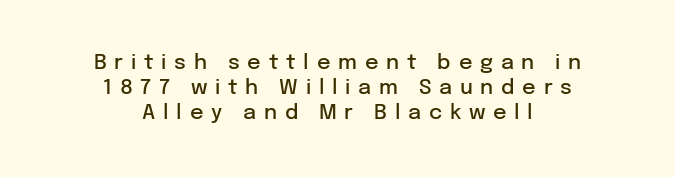
The image shows 21 px text type, upright; set centered, line spacing 1.2x, unusually wide letter spacing (+0.37 em), not underlined.
